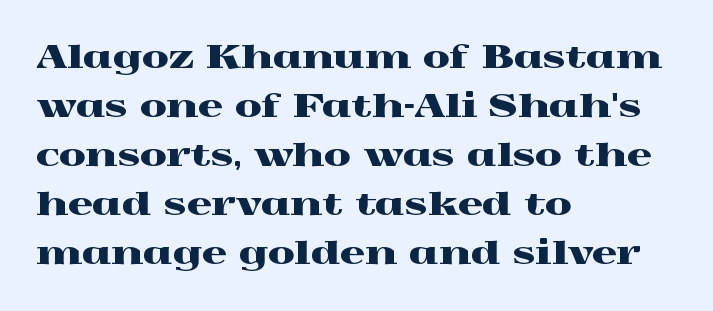
{"serif": "yes", "italic": "no", "width": "wide", "x_height": "medium", "monospaced": "no", "underline": "no", "align": "left", "line_spacing": "normal", "line_spacing_ratio": 1.58, "letter_spacing": "normal", "letter_spacing_em": 0.0, "glyph_px": 31}
